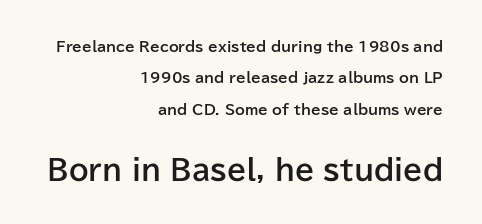
{"serif": "no", "italic": "no", "bold": "yes", "weight": "bold", "width": "normal", "stroke_contrast": "low", "x_height": "medium", "monospaced": "no", "underline": "no", "align": "right", "line_spacing": "loose", "line_spacing_ratio": 2.24, "letter_spacing": "normal", "letter_spacing_em": 0.0, "larger_block": "second", "size_ratio": 2.0, "glyph_px": 28}
